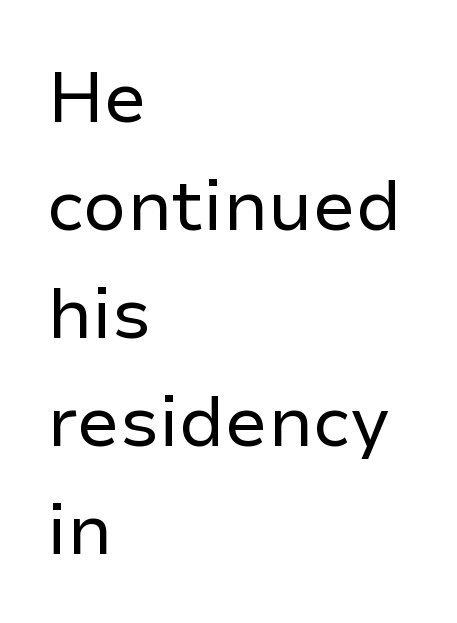
The designer left line spacing at the default. Do the characters align in a grid? No, the font is proportional. In CSS terms this would be text-align: left. Nothing sits at the stroke ends, so this counts as sans-serif. A typesetter would mark this as roman, not italic. There is no visible air inserted between adjacent glyphs.
